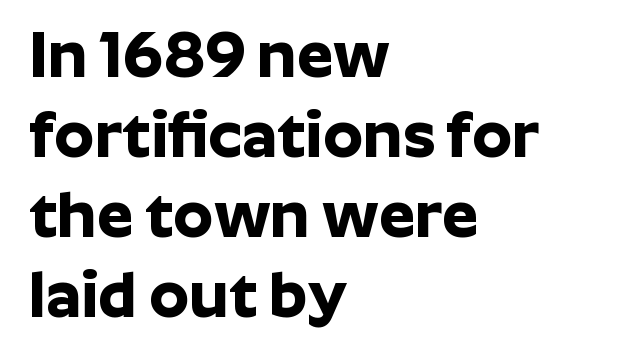
The image shows 64 px bold sans-serif type, upright; set left-aligned, normal line spacing (1.25x), normal letter spacing, not underlined; low stroke contrast and a medium x-height.
